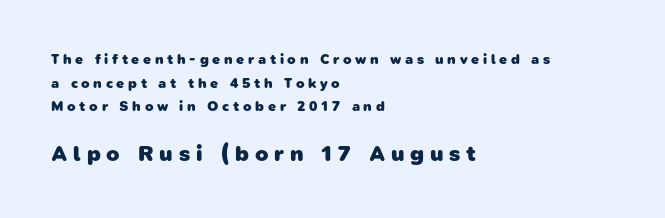
The image shows 22 px bold type; set left-aligned, normal line spacing (1.69x), unusually wide letter spacing (+0.26 em), not underlined; the second (bottom) block is 1.57x larger.
